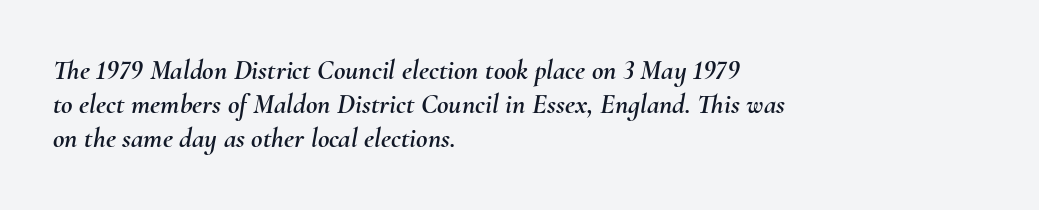
Q: Is the text italic (slanted)? A: Yes, it leans right by about 10 degrees.
Q: Is the text underlined? A: No.
Q: How is the paragraph aligned? A: Left-aligned.
Q: Is the spacing between letters normal or unusually wide? A: Normal.
Q: Width (condensed, normal, or wide)? A: Normal.
Q: Stroke contrast? A: Medium.
Q: x-height? A: Small.
Q: Monospaced? A: No.
